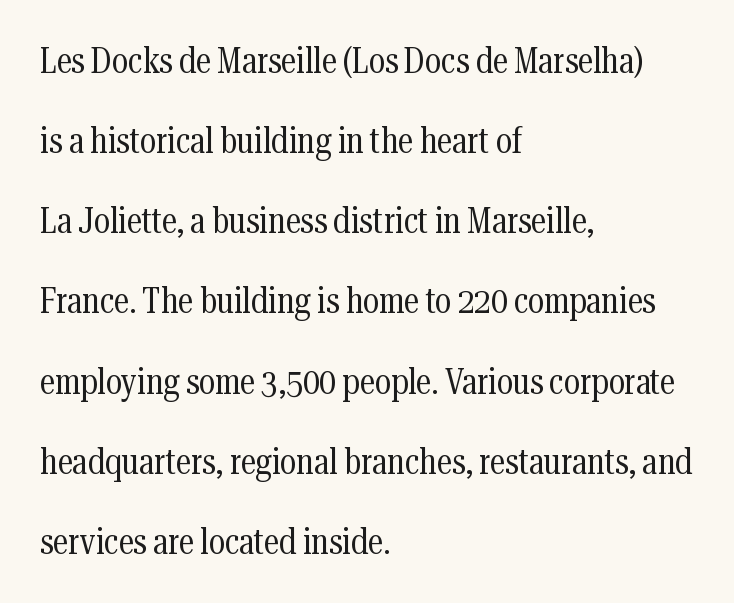
Q: Is the text bold? A: No.
Q: Is the text italic (slanted)? A: No, it is upright.
Q: Is the typeface a serif or a sans-serif typeface? A: Serif.
Q: Is the text underlined? A: No.
Q: How is the paragraph aligned? A: Left-aligned.
Q: Is the spacing between letters normal or unusually wide? A: Normal.
Q: Is the spacing between lines tight, normal or loose? A: Loose.
Q: Width (condensed, normal, or wide)? A: Condensed.
Q: Stroke contrast? A: Medium.
Q: x-height? A: Medium.
Q: Monospaced? A: No.
